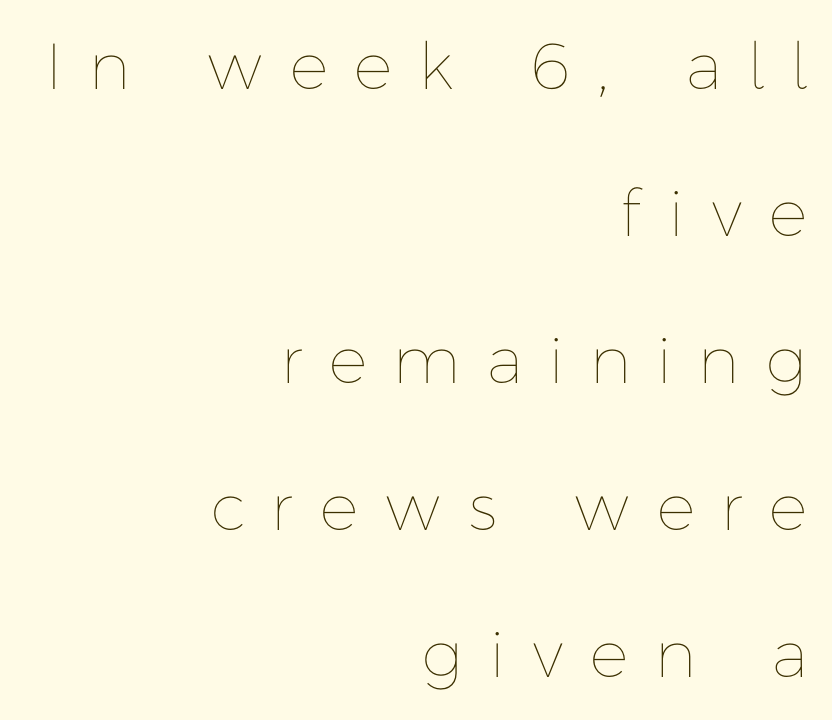
The image shows 65 px thin type, upright; set right-aligned, loose line spacing (2.26x), unusually wide letter spacing (+0.46 em), not underlined; low stroke contrast and a medium x-height.
